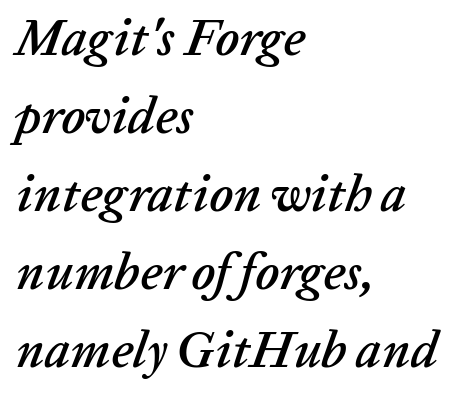
The image shows 51 px text type, italic (leaning right); set left-aligned, normal line spacing (1.53x), normal letter spacing, not underlined; low stroke contrast and a medium x-height.
